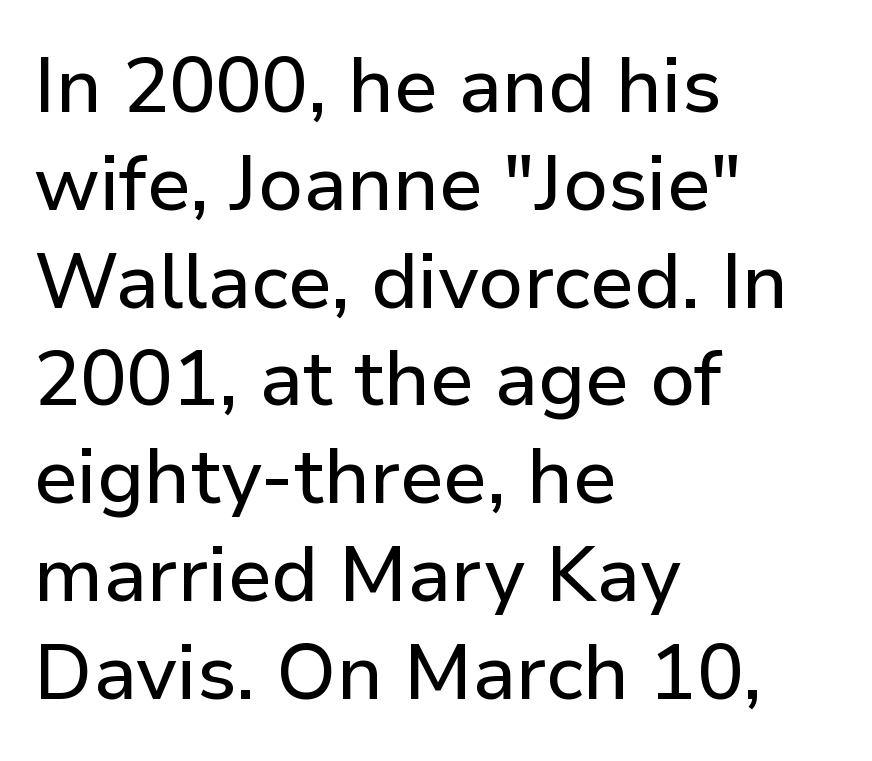
Q: Is the text italic (slanted)? A: No, it is upright.
Q: Is the typeface a serif or a sans-serif typeface? A: Sans-serif.
Q: Is the text underlined? A: No.
Q: How is the paragraph aligned? A: Left-aligned.
Q: Is the spacing between letters normal or unusually wide? A: Normal.
Q: Is the spacing between lines tight, normal or loose? A: Normal.
Q: Width (condensed, normal, or wide)? A: Normal.
Q: Stroke contrast? A: Low.
Q: x-height? A: Medium.
Q: Monospaced? A: No.
